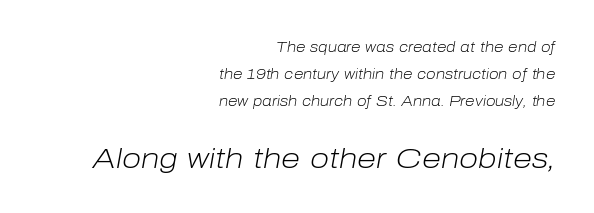
The space directly below the letters is spotless. Airy leading. The following chunk of copy outweighs the initial chunk in type size. The characters are drawn with everyday or finer stroke widths.
